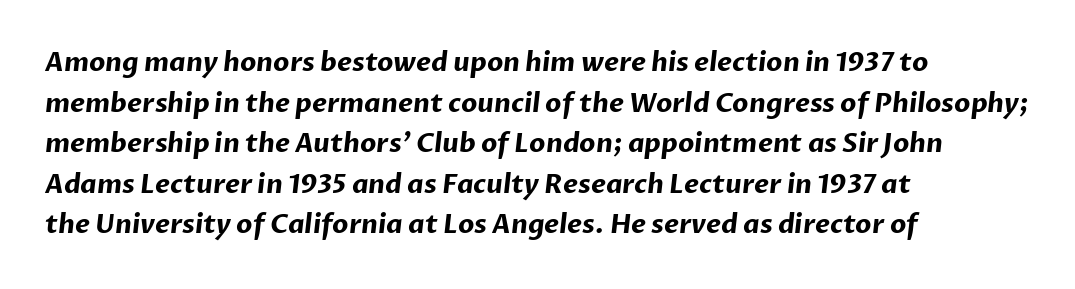
Check under the words: just untouched page. Visually the block forms a straight wall on the left and a jagged coastline on the right. The typesetting leans heavy: a genuine bold. The tracking reads as untouched default to a designer's eye. The lines sit at an ordinary, default distance from one another.
